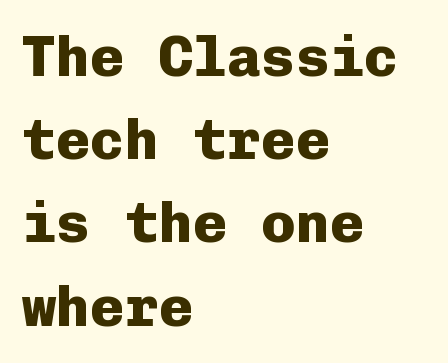
The image shows 57 px heavy sans-serif type, upright, monospaced; set left-aligned, normal line spacing (1.46x), normal letter spacing, not underlined; low stroke contrast and a medium x-height.
